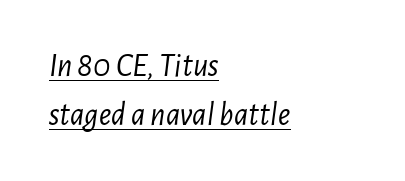
Q: Is the text bold? A: No.
Q: Is the text italic (slanted)? A: Yes, it leans right by about 7 degrees.
Q: Is the text underlined? A: Yes.
Q: How is the paragraph aligned? A: Left-aligned.
Q: Is the spacing between letters normal or unusually wide? A: Normal.
Q: Is the spacing between lines tight, normal or loose? A: Normal.
Q: Width (condensed, normal, or wide)? A: Condensed.
Q: Stroke contrast? A: Low.
Q: x-height? A: Medium.
Q: Monospaced? A: No.
